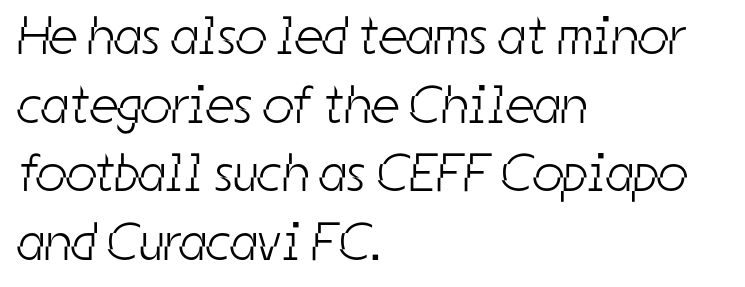
{"serif": "no", "bold": "no", "weight": "light", "width": "condensed", "stroke_contrast": "low", "x_height": "medium", "monospaced": "no", "underline": "no", "align": "left", "line_spacing": "normal", "line_spacing_ratio": 1.27, "letter_spacing": "normal", "letter_spacing_em": 0.0, "glyph_px": 54}
